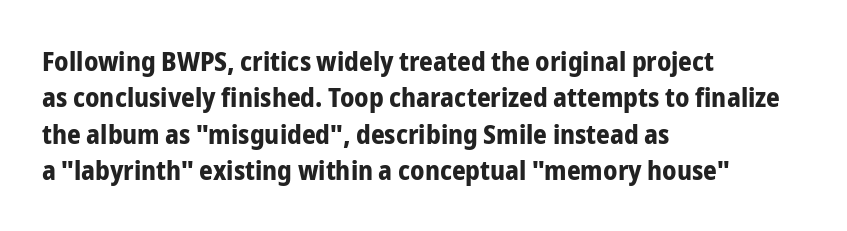
Q: Is the text bold? A: Yes.
Q: Is the text italic (slanted)? A: No, it is upright.
Q: Is the text underlined? A: No.
Q: How is the paragraph aligned? A: Left-aligned.
Q: Is the spacing between letters normal or unusually wide? A: Normal.
Q: Is the spacing between lines tight, normal or loose? A: Normal.
